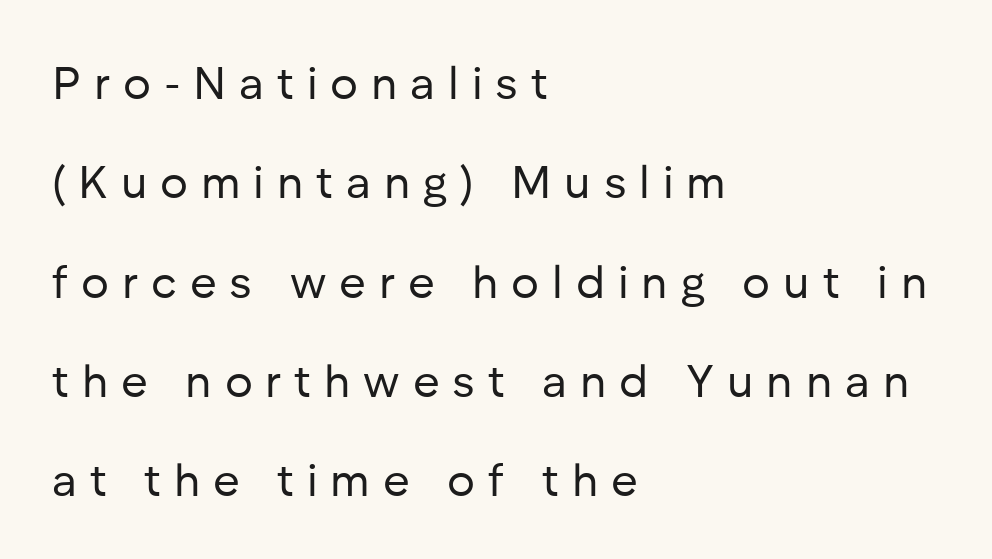
Q: Is the text bold? A: No.
Q: Is the text italic (slanted)? A: No, it is upright.
Q: Is the typeface a serif or a sans-serif typeface? A: Sans-serif.
Q: Is the text underlined? A: No.
Q: How is the paragraph aligned? A: Left-aligned.
Q: Is the spacing between letters normal or unusually wide? A: Unusually wide.
Q: Is the spacing between lines tight, normal or loose? A: Loose.
Q: Width (condensed, normal, or wide)? A: Normal.
Q: Stroke contrast? A: Low.
Q: x-height? A: Medium.
Q: Monospaced? A: No.
